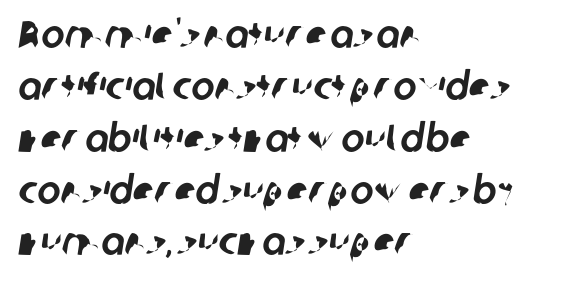
Q: Is the typeface a serif or a sans-serif typeface? A: Sans-serif.
Q: Is the text underlined? A: No.
Q: How is the paragraph aligned? A: Left-aligned.
Q: Is the spacing between letters normal or unusually wide? A: Normal.
Q: Is the spacing between lines tight, normal or loose? A: Normal.
Q: Width (condensed, normal, or wide)? A: Normal.
Q: Stroke contrast? A: Low.
Q: x-height? A: Medium.
Q: Monospaced? A: No.
